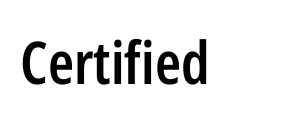
{"serif": "no", "italic": "no", "bold": "semi", "weight": "semibold", "width": "condensed", "stroke_contrast": "low", "x_height": "medium", "monospaced": "no", "underline": "no", "letter_spacing": "normal", "letter_spacing_em": 0.0, "glyph_px": 59}
